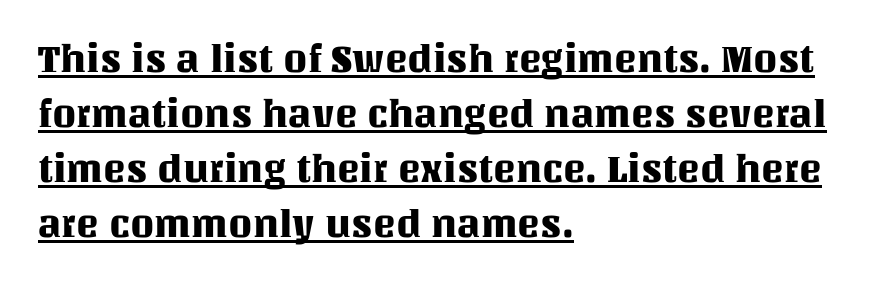
Q: Is the text italic (slanted)? A: No, it is upright.
Q: Is the text underlined? A: Yes.
Q: How is the paragraph aligned? A: Left-aligned.
Q: Is the spacing between letters normal or unusually wide? A: Normal.
Q: Is the spacing between lines tight, normal or loose? A: Normal.
Q: Width (condensed, normal, or wide)? A: Normal.
Q: Stroke contrast? A: Medium.
Q: x-height? A: Large.
Q: Monospaced? A: No.
